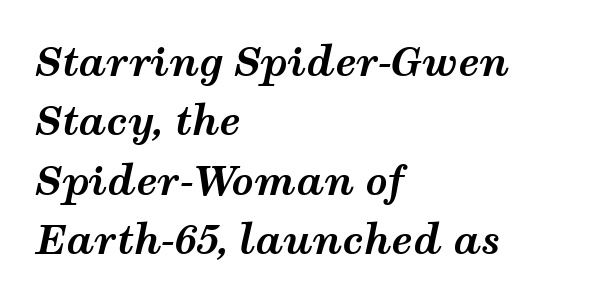
The image shows 39 px bold, wide type, italic (leaning right); set left-aligned, normal line spacing (1.52x), normal letter spacing, not underlined; medium stroke contrast and a medium x-height.
